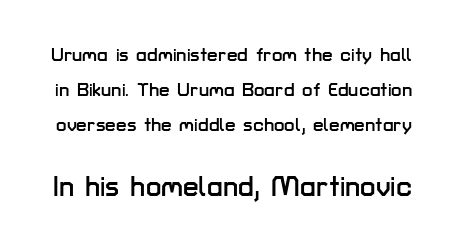
{"serif": "no", "italic": "no", "width": "normal", "stroke_contrast": "low", "x_height": "medium", "monospaced": "no", "underline": "no", "line_spacing_ratio": 1.85, "letter_spacing": "normal", "letter_spacing_em": 0.0, "larger_block": "second", "size_ratio": 1.47, "glyph_px": 28}
